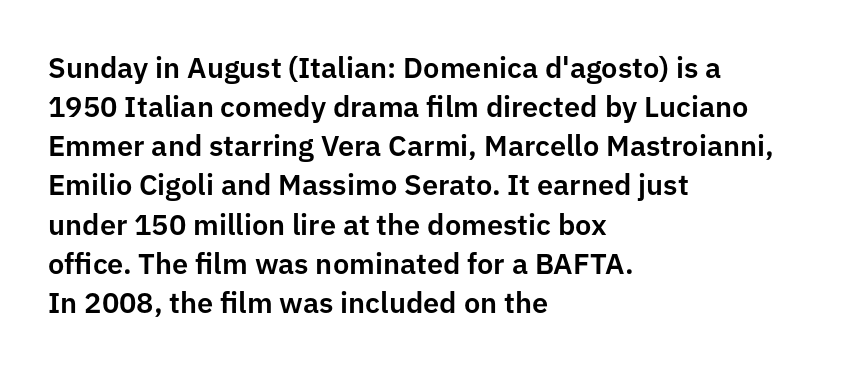
Q: Is the text italic (slanted)? A: No, it is upright.
Q: Is the typeface a serif or a sans-serif typeface? A: Sans-serif.
Q: Is the text underlined? A: No.
Q: How is the paragraph aligned? A: Left-aligned.
Q: Is the spacing between letters normal or unusually wide? A: Normal.
Q: Is the spacing between lines tight, normal or loose? A: Normal.
Q: Width (condensed, normal, or wide)? A: Normal.
Q: Stroke contrast? A: Low.
Q: x-height? A: Medium.
Q: Monospaced? A: No.
